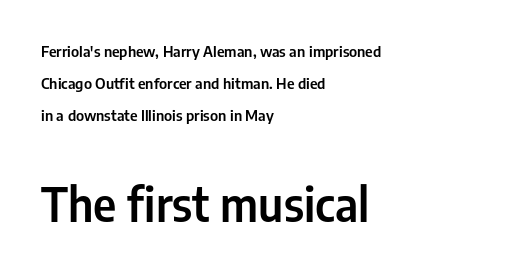
The image shows 46 px condensed sans-serif type, upright; set left-aligned, loose line spacing (2.14x), normal letter spacing, not underlined; the second (bottom) block is 3.07x larger; low stroke contrast and a medium x-height.
